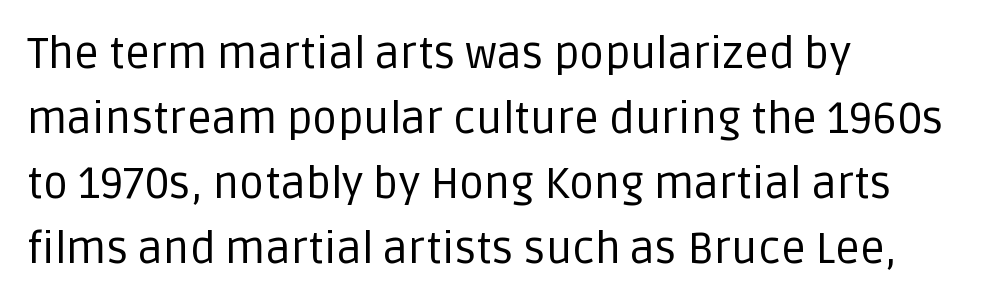
The image shows 44 px regular-weight sans-serif type, upright; set left-aligned, normal line spacing (1.48x), normal letter spacing, not underlined; low stroke contrast and a large x-height.
